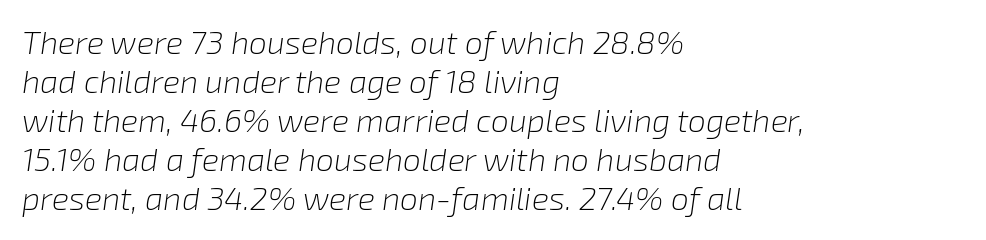
{"italic": "yes", "lean": "right", "slant_degrees": 8, "bold": "no", "weight": "light", "width": "normal", "stroke_contrast": "low", "x_height": "medium", "monospaced": "no", "underline": "no", "align": "left", "line_spacing_ratio": 1.22, "letter_spacing": "normal", "letter_spacing_em": 0.0, "glyph_px": 32}
